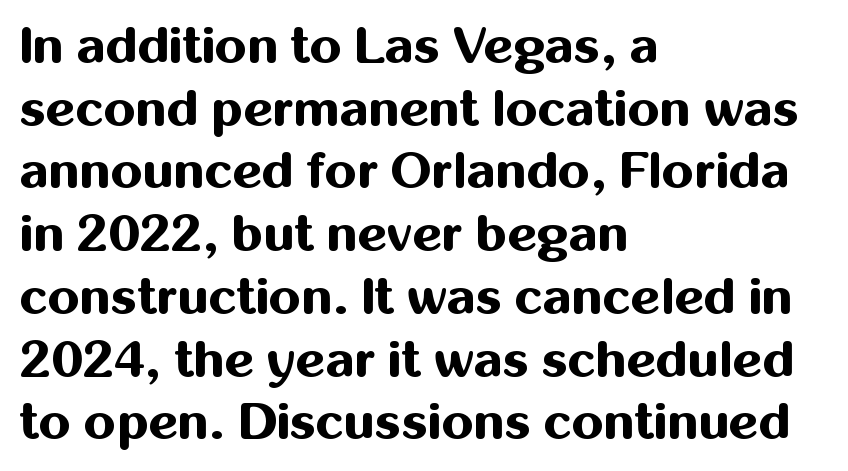
The image shows 51 px bold sans-serif type, upright; set left-aligned, line spacing 1.23x, normal letter spacing, not underlined; medium stroke contrast and a medium x-height.
